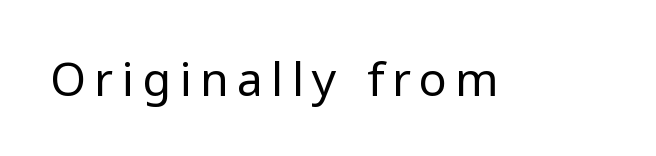
Rule under the text: the space is simply empty. Tall strokes in this sample are plumb rather than angled. Examine the stroke ends and you'll find no serifs. The cut favours lightness, reaching ordinary text weight at its darkest. Each letter keeps its own natural width here, so spacing adapts to shape.
